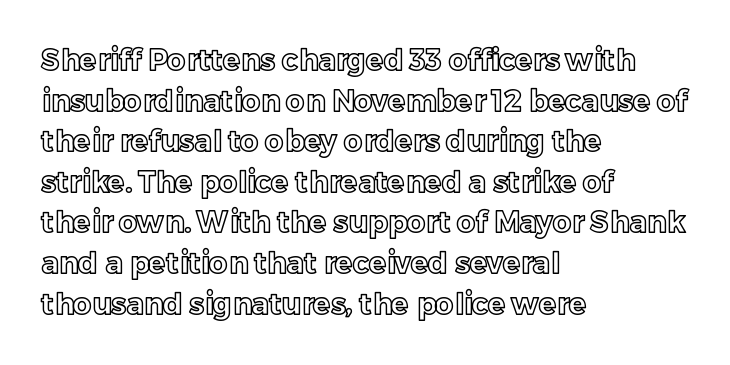
The image shows 29 px text type, upright; set left-aligned, normal line spacing (1.4x), normal letter spacing, not underlined; a medium x-height.
